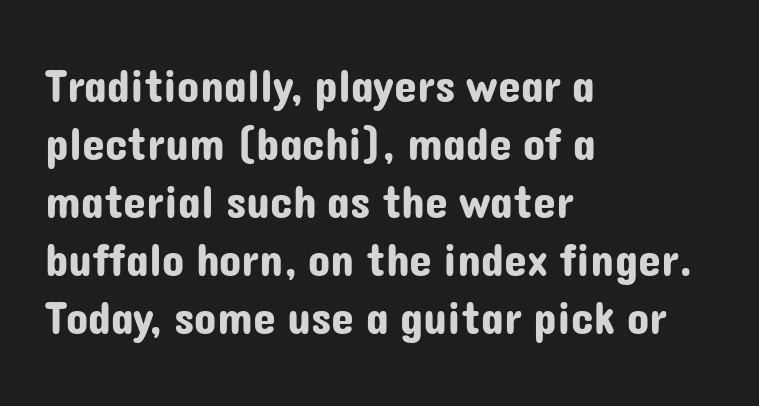
Q: Is the text italic (slanted)? A: No, it is upright.
Q: Is the typeface a serif or a sans-serif typeface? A: Sans-serif.
Q: Is the text underlined? A: No.
Q: How is the paragraph aligned? A: Left-aligned.
Q: Is the spacing between letters normal or unusually wide? A: Normal.
Q: Is the spacing between lines tight, normal or loose? A: Normal.
Q: Width (condensed, normal, or wide)? A: Normal.
Q: Stroke contrast? A: Low.
Q: x-height? A: Medium.
Q: Monospaced? A: No.
